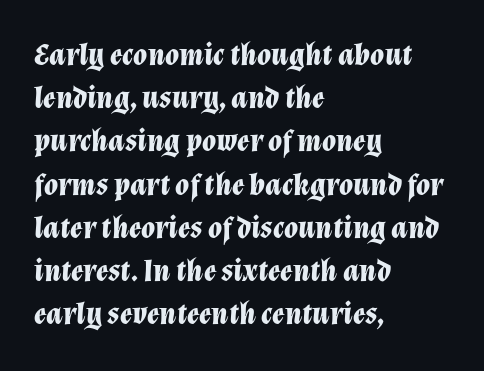
{"italic": "yes", "lean": "right", "slant_degrees": 12, "bold": "yes", "weight": "bold", "width": "normal", "stroke_contrast": "low", "x_height": "medium", "monospaced": "no", "underline": "no", "align": "left", "line_spacing": "normal", "line_spacing_ratio": 1.35, "letter_spacing": "normal", "letter_spacing_em": 0.0, "glyph_px": 32}
